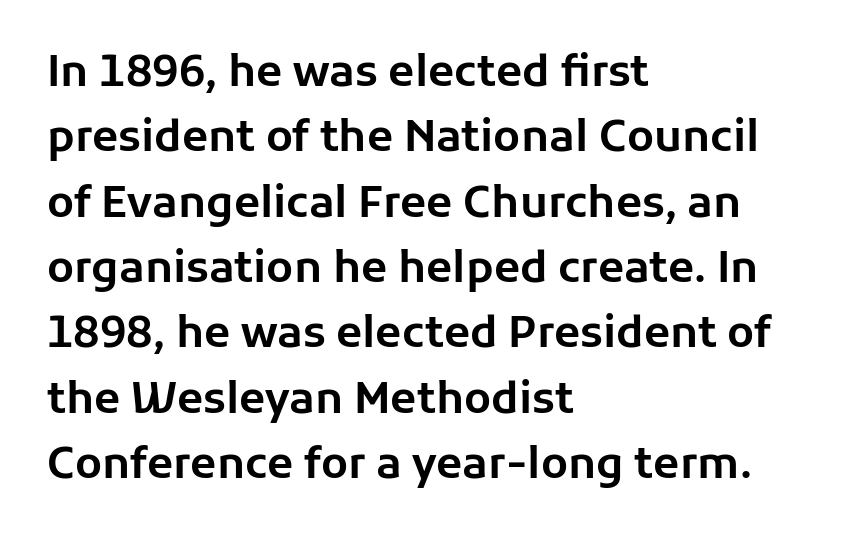
Q: Is the text italic (slanted)? A: No, it is upright.
Q: Is the typeface a serif or a sans-serif typeface? A: Sans-serif.
Q: Is the text underlined? A: No.
Q: How is the paragraph aligned? A: Left-aligned.
Q: Is the spacing between letters normal or unusually wide? A: Normal.
Q: Is the spacing between lines tight, normal or loose? A: Normal.
Q: Width (condensed, normal, or wide)? A: Normal.
Q: Stroke contrast? A: Low.
Q: x-height? A: Medium.
Q: Monospaced? A: No.
